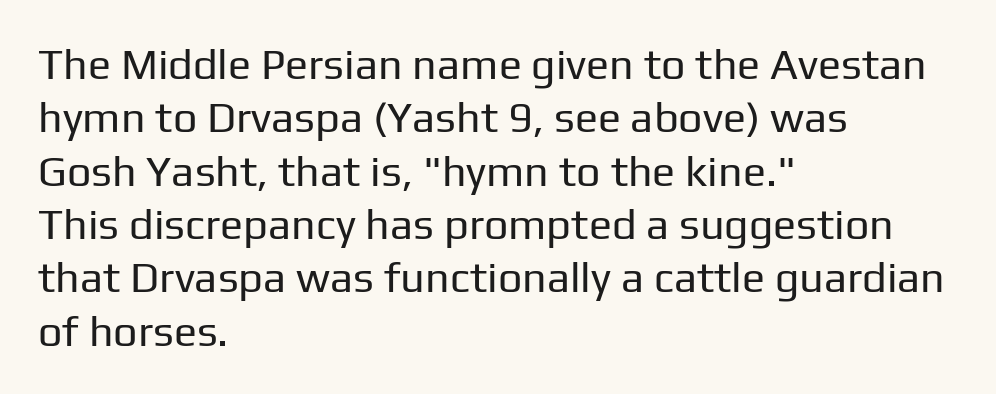
Q: Is the text bold? A: No.
Q: Is the text italic (slanted)? A: No, it is upright.
Q: Is the typeface a serif or a sans-serif typeface? A: Sans-serif.
Q: Is the text underlined? A: No.
Q: How is the paragraph aligned? A: Left-aligned.
Q: Is the spacing between letters normal or unusually wide? A: Normal.
Q: Width (condensed, normal, or wide)? A: Normal.
Q: Stroke contrast? A: Low.
Q: x-height? A: Medium.
Q: Monospaced? A: No.
